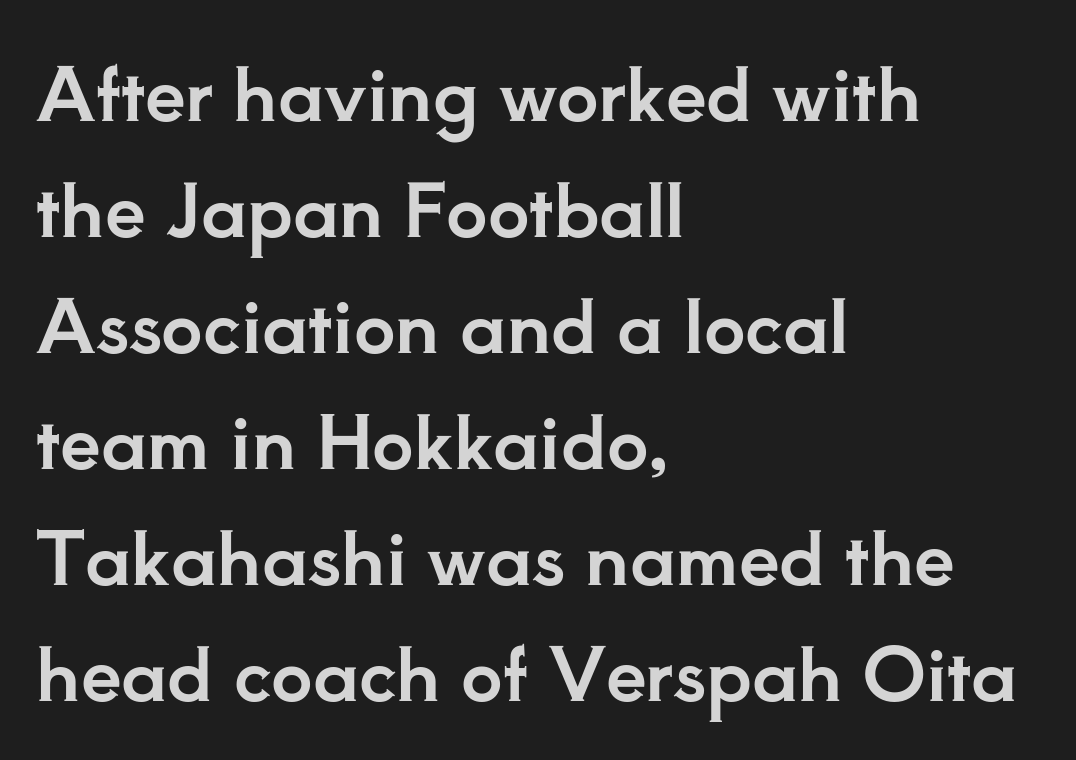
The image shows 73 px serif type, upright; set left-aligned, normal line spacing (1.59x), normal letter spacing, not underlined; low stroke contrast and a small x-height.
